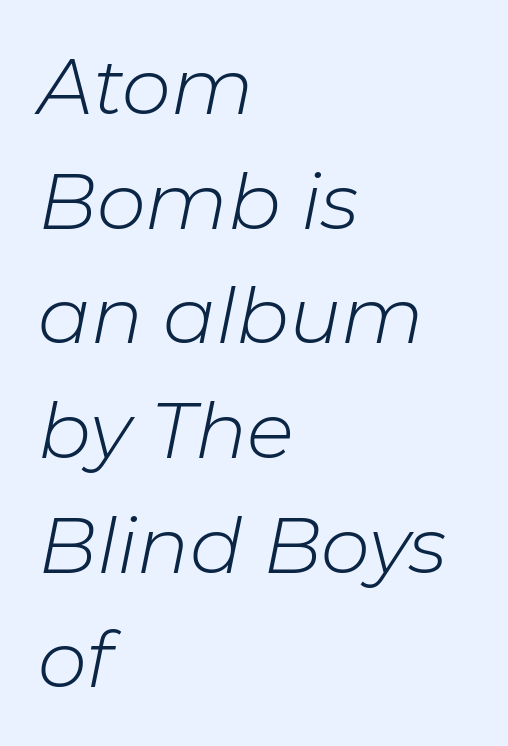
There's an unmistakable incline to the writing here. These lines are rendered in a variable-pitch font. The face looks like a standard text weight, possibly lighter. Leading: standard. The words here are not underlined.
